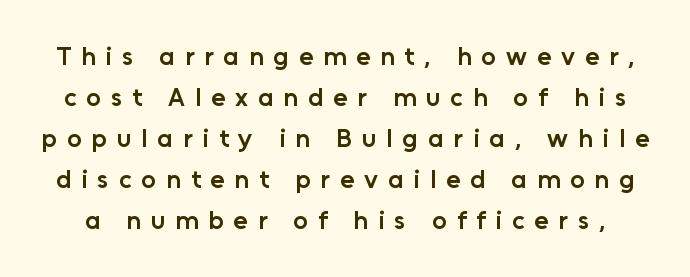
{"italic": "no", "bold": "semi", "underline": "no", "line_spacing": "normal", "line_spacing_ratio": 1.58, "letter_spacing": "wide", "letter_spacing_em": 0.38, "glyph_px": 26}
